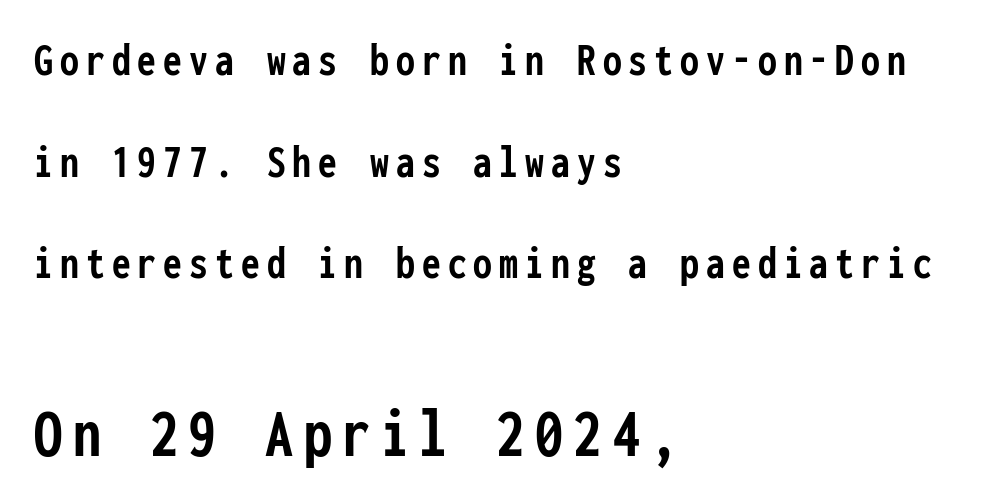
Larger block? The one below; the one above is distinctly smaller. Do the characters align in a grid? Yes, the font is monospaced. The block of text is sparse from top to bottom, with ample space between rows. Vertical strokes here are truly vertical. Underlining? Definitely not there. No feet cap the strokes, marking this as sans-serif type.
